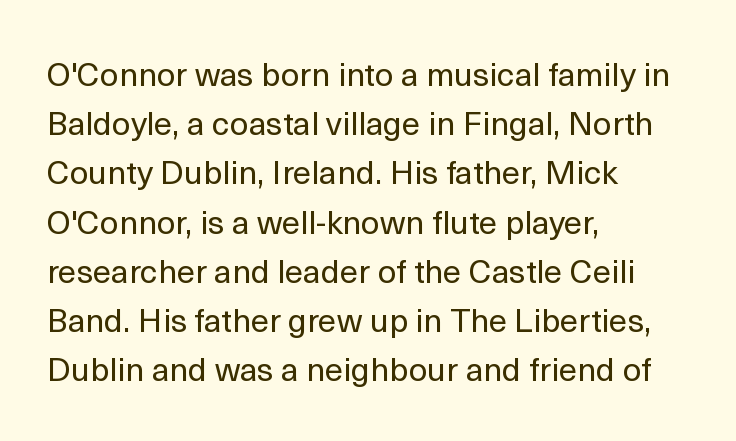
{"serif": "no", "italic": "no", "bold": "no", "weight": "regular", "width": "normal", "x_height": "medium", "monospaced": "no", "underline": "no", "align": "left", "line_spacing": "normal", "line_spacing_ratio": 1.49, "letter_spacing": "normal", "letter_spacing_em": 0.0, "glyph_px": 33}
